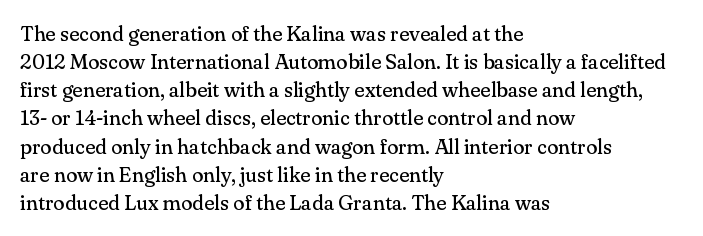
{"italic": "no", "bold": "no", "underline": "no", "align": "left", "line_spacing": "normal", "line_spacing_ratio": 1.34, "letter_spacing": "normal", "letter_spacing_em": 0.0, "glyph_px": 21}
